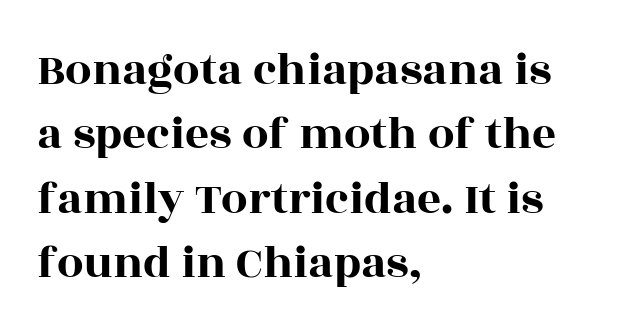
{"serif": "yes", "italic": "no", "width": "wide", "x_height": "large", "monospaced": "no", "underline": "no", "align": "left", "line_spacing": "normal", "line_spacing_ratio": 1.37, "letter_spacing": "normal", "letter_spacing_em": 0.0, "glyph_px": 47}
